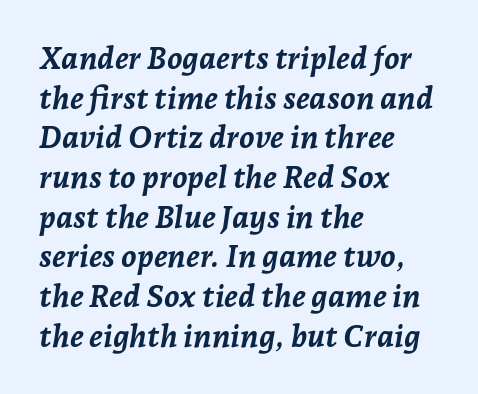
The image shows 31 px semibold type, italic (leaning right); set left-aligned, normal line spacing (1.28x), normal letter spacing, not underlined; low stroke contrast and a medium x-height.
